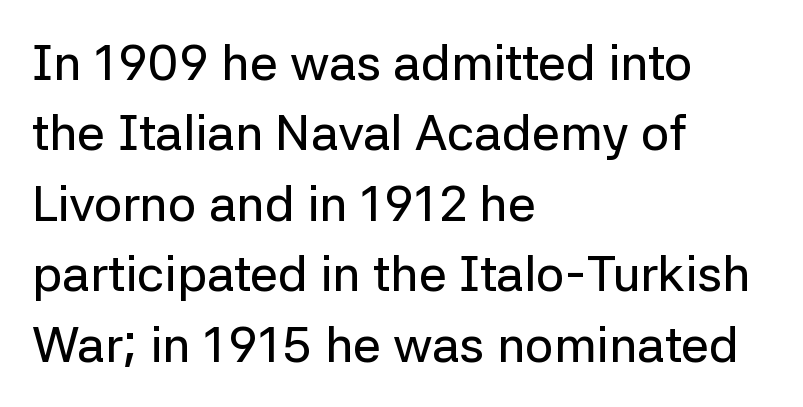
Spacing between characters is what you'd get straight out of the box. The paragraph has a hard left edge and a soft right edge. Observe the absence of serifs on each vertical stroke in this sample. Characters remain perfectly vertical along every line. Regular leading.
